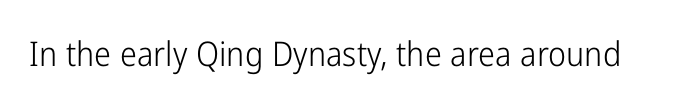
{"serif": "no", "italic": "no", "bold": "no", "weight": "light", "width": "condensed", "stroke_contrast": "low", "x_height": "medium", "monospaced": "no", "underline": "no", "letter_spacing": "normal", "letter_spacing_em": 0.0, "glyph_px": 34}
